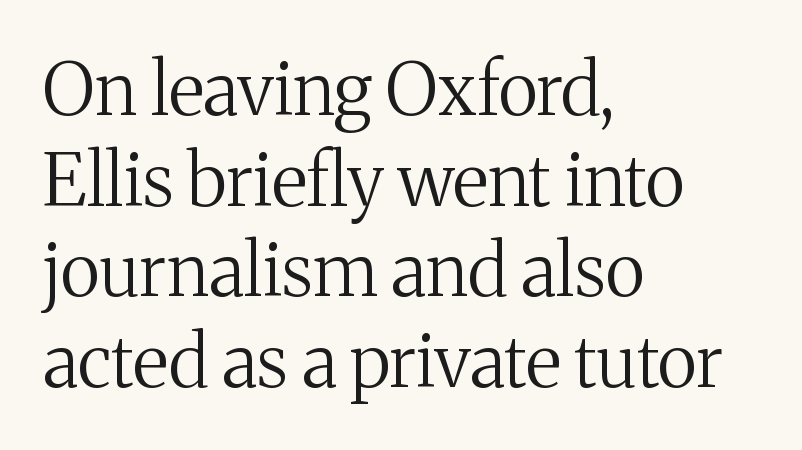
Q: Is the text bold? A: No.
Q: Is the text italic (slanted)? A: No, it is upright.
Q: Is the typeface a serif or a sans-serif typeface? A: Serif.
Q: Is the text underlined? A: No.
Q: How is the paragraph aligned? A: Left-aligned.
Q: Is the spacing between letters normal or unusually wide? A: Normal.
Q: Width (condensed, normal, or wide)? A: Normal.
Q: Stroke contrast? A: Medium.
Q: x-height? A: Medium.
Q: Monospaced? A: No.
